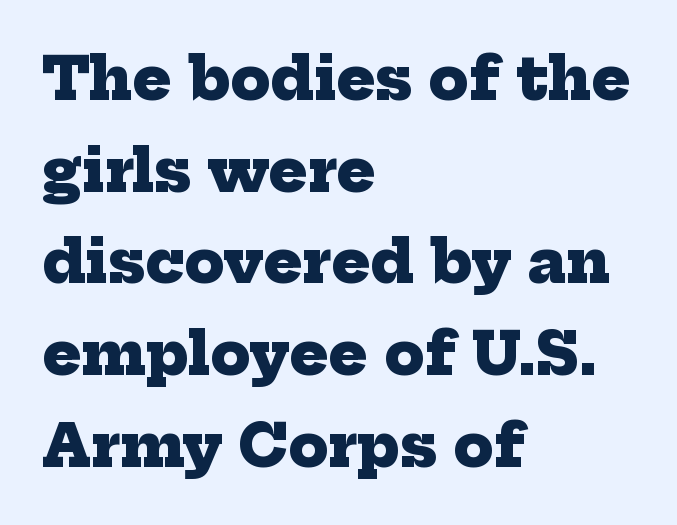
The image shows 58 px heavy serif type; set left-aligned, normal line spacing (1.58x), normal letter spacing, not underlined; low stroke contrast and a medium x-height.
